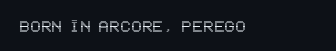
The image shows 20 px text type, upright; set normal letter spacing, not underlined.
